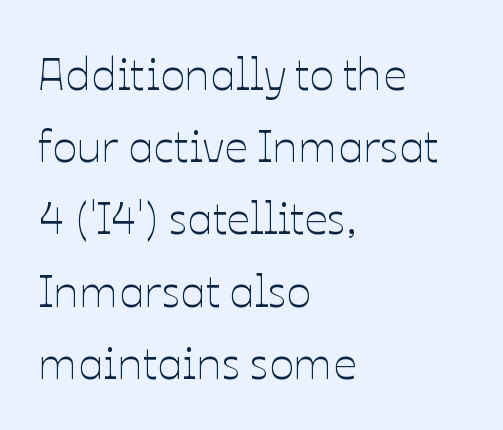
The vertical gap from one line to the next is medium. The passage shown has conventional tracking throughout. Stroke mass is kept to a normal reading level or below. The text block is weighted toward the left margin, trailing off unevenly rightward.
